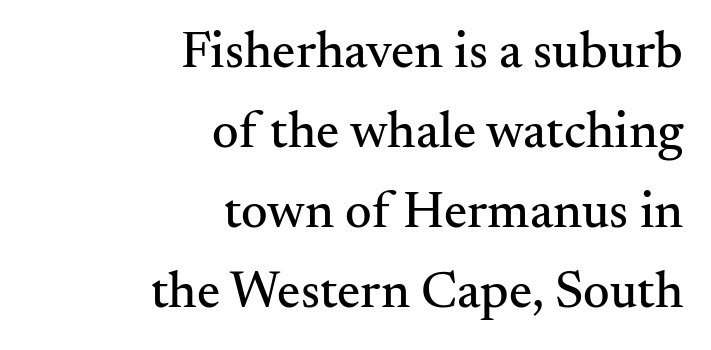
The image shows 52 px serif type, upright; set right-aligned, normal line spacing (1.54x), normal letter spacing, not underlined; medium stroke contrast and a small x-height.
